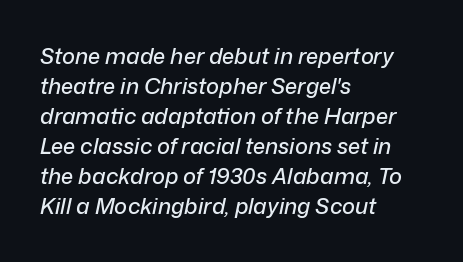
Q: Is the text italic (slanted)? A: Yes, it leans right by about 12 degrees.
Q: Is the text underlined? A: No.
Q: How is the paragraph aligned? A: Left-aligned.
Q: Is the spacing between letters normal or unusually wide? A: Normal.
Q: Is the spacing between lines tight, normal or loose? A: Normal.
